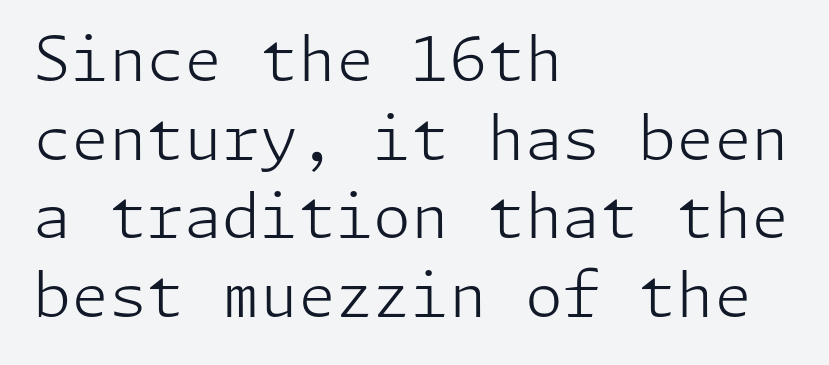
The image shows 61 px light sans-serif type, upright; set left-aligned, normal line spacing (1.29x), normal letter spacing, not underlined; low stroke contrast and a medium x-height.
